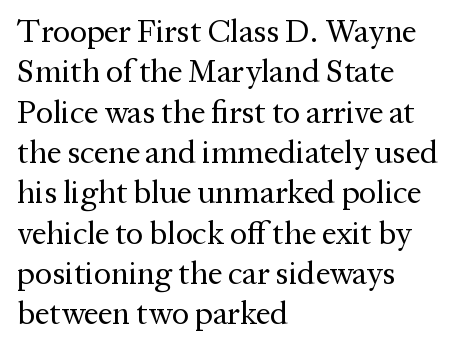
The image shows 32 px regular-weight serif type, upright; set left-aligned, normal line spacing (1.26x), normal letter spacing, not underlined; medium stroke contrast and a medium x-height.
